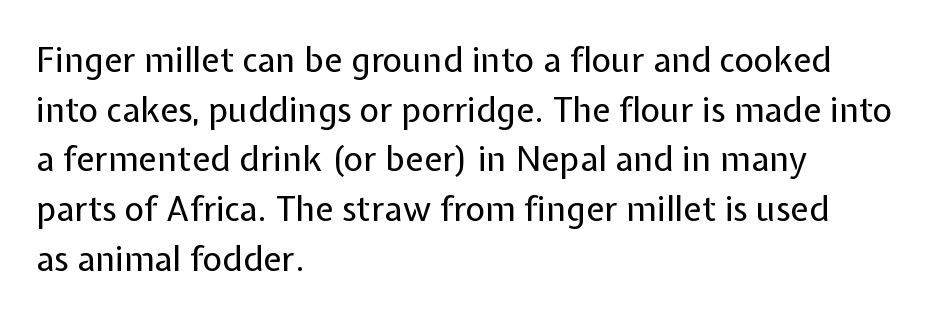
{"serif": "no", "italic": "no", "bold": "no", "weight": "regular", "width": "normal", "stroke_contrast": "low", "x_height": "medium", "monospaced": "no", "underline": "no", "align": "left", "line_spacing": "normal", "line_spacing_ratio": 1.46, "letter_spacing": "normal", "letter_spacing_em": 0.0, "glyph_px": 34}
